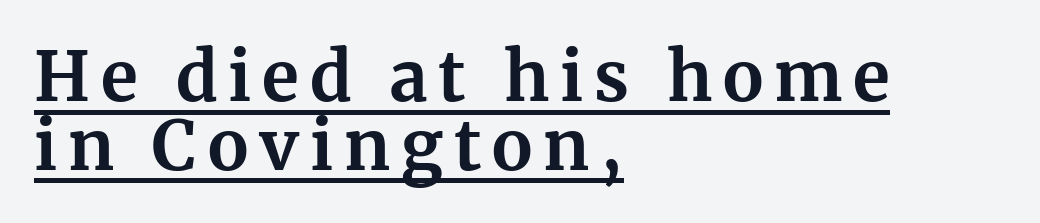
The image shows 68 px bold serif type, upright; set left-aligned, tight line spacing (1.01x), underlined; medium stroke contrast and a medium x-height.
